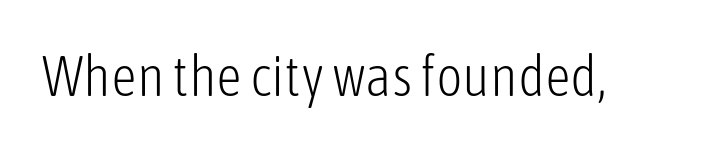
The image shows 57 px light, condensed sans-serif type, upright; set normal letter spacing, not underlined; low stroke contrast and a medium x-height.
